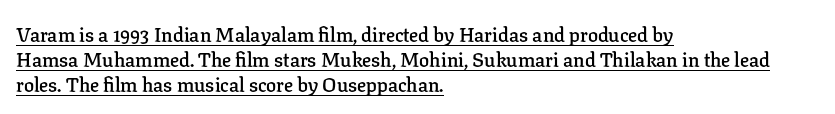
Typesetter's note: demi weight, one step under bold. A roman cut, with each character standing at attention. The compositor pushed each line to the left boundary. The glyphs are accompanied by a horizontal stroke just below them. The type is set solid horizontally, with unmodified tracking.
